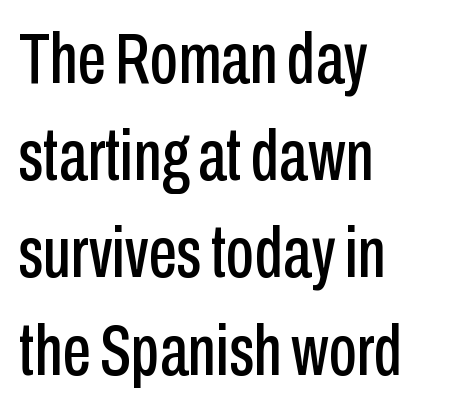
The image shows 72 px condensed sans-serif type, upright; set left-aligned, normal line spacing (1.35x), normal letter spacing, not underlined; low stroke contrast and a medium x-height.
